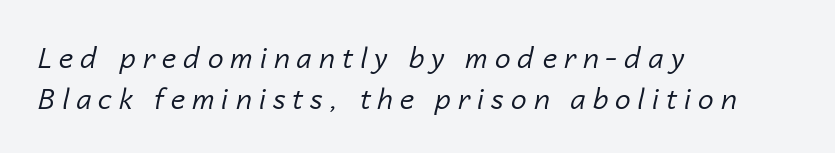
Q: Is the text bold? A: No.
Q: Is the text italic (slanted)? A: Yes, it leans right by about 14 degrees.
Q: Is the text underlined? A: No.
Q: How is the paragraph aligned? A: Left-aligned.
Q: Is the spacing between letters normal or unusually wide? A: Unusually wide.
Q: Is the spacing between lines tight, normal or loose? A: Normal.
Q: Width (condensed, normal, or wide)? A: Normal.
Q: Stroke contrast? A: Low.
Q: x-height? A: Medium.
Q: Monospaced? A: No.
